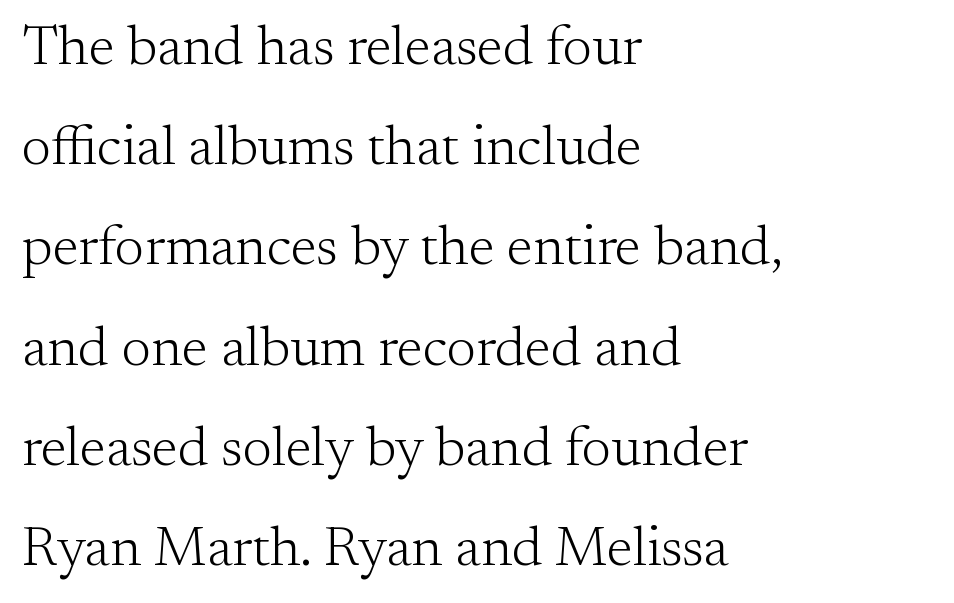
The image shows 56 px light serif type, upright; set left-aligned, line spacing 1.79x, normal letter spacing, not underlined; medium stroke contrast and a small x-height.
